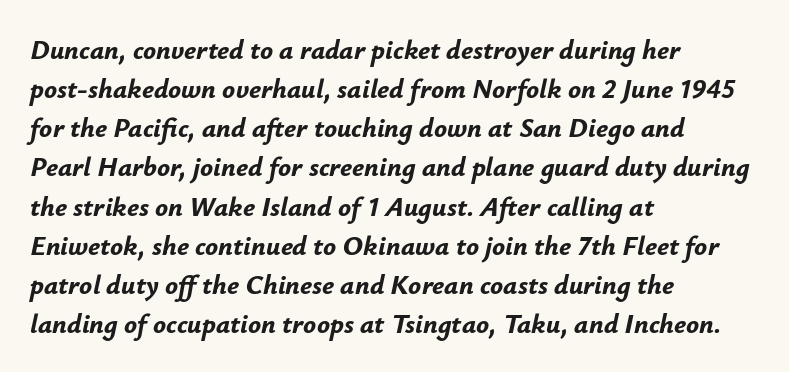
Q: Is the text bold? A: Yes.
Q: Is the text italic (slanted)? A: Yes, it leans right by about 12 degrees.
Q: Is the text underlined? A: No.
Q: How is the paragraph aligned? A: Left-aligned.
Q: Is the spacing between letters normal or unusually wide? A: Normal.
Q: Is the spacing between lines tight, normal or loose? A: Normal.
